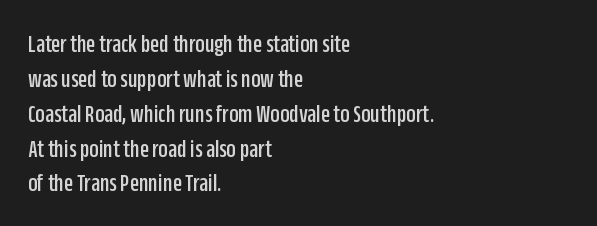
The image shows 26 px text type, upright; set left-aligned, normal line spacing (1.34x), normal letter spacing, not underlined.
